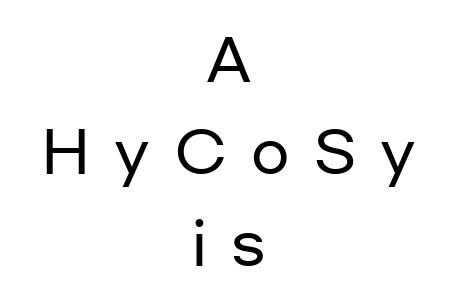
{"serif": "no", "italic": "no", "width": "wide", "stroke_contrast": "low", "x_height": "medium", "monospaced": "no", "underline": "no", "align": "center", "line_spacing": "normal", "line_spacing_ratio": 1.64, "letter_spacing": "wide", "letter_spacing_em": 0.44, "glyph_px": 56}
